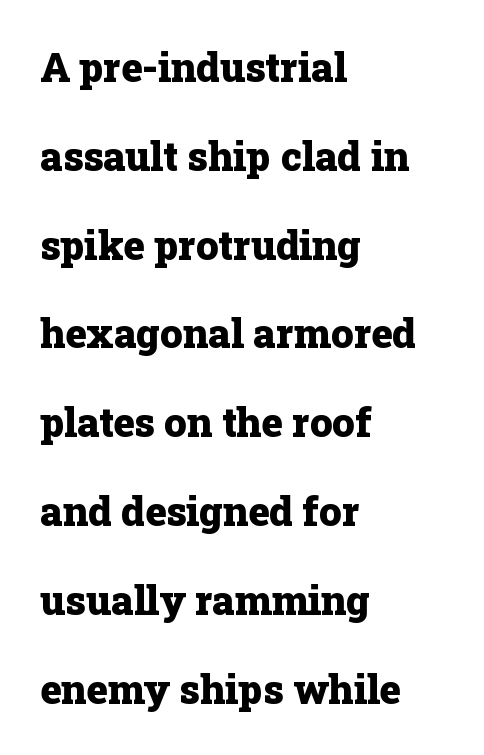
It's the straight-up-and-down kind of type. Varying glyph widths throughout — classic text-font behaviour. The glyphs in this specimen are seriffed. The strip under each line holds only bare page. Strong, thick strokes mark this as bold type. Compared with a centered layout, this one pins lines to the left instead.
